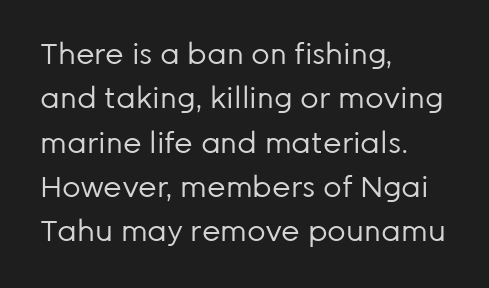
The image shows 29 px regular-weight sans-serif type, upright; set left-aligned, normal line spacing (1.53x), normal letter spacing, not underlined; low stroke contrast and a medium x-height.
